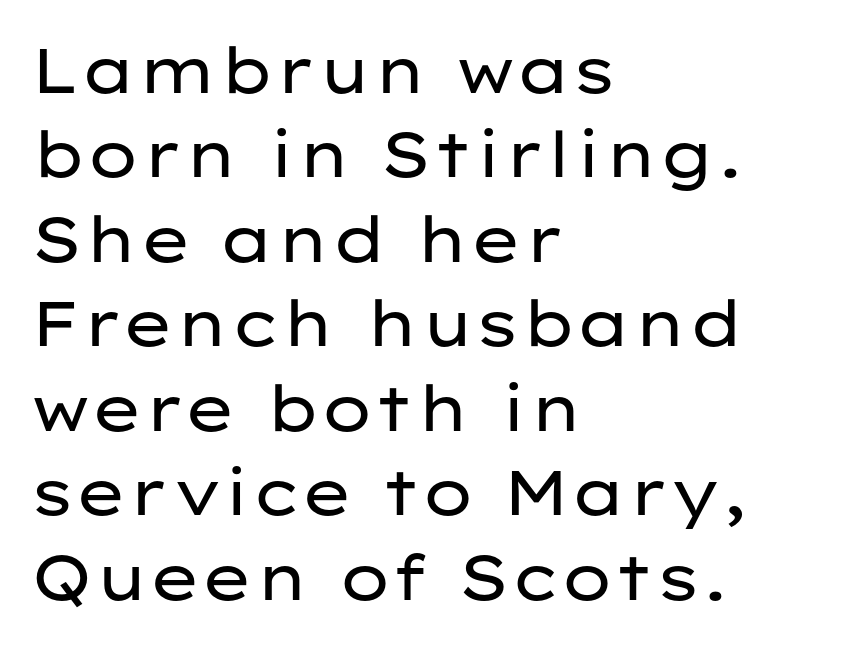
Posture: upright roman. The glyphs in this specimen are sans serif. Inter-character spacing is left at the font's built-in metrics. Character widths vary here, with narrow letters taking less room than wide ones.
